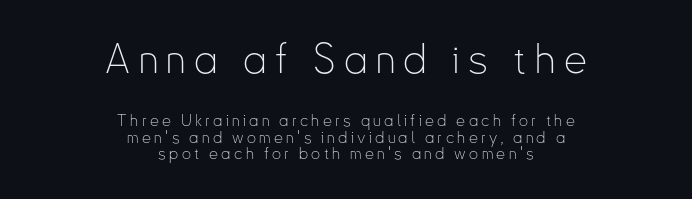
Q: Is the text bold? A: No.
Q: Is the text italic (slanted)? A: No, it is upright.
Q: Is the typeface a serif or a sans-serif typeface? A: Sans-serif.
Q: Is the text underlined? A: No.
Q: How is the paragraph aligned? A: Centered.
Q: Is the spacing between letters normal or unusually wide? A: Unusually wide.
Q: Is the spacing between lines tight, normal or loose? A: Tight.
Q: Which block of text is set in a larger size, the first (top) or the second (bottom)? A: The first (top) one.
Q: Width (condensed, normal, or wide)? A: Condensed.
Q: Stroke contrast? A: Low.
Q: x-height? A: Small.
Q: Monospaced? A: No.
